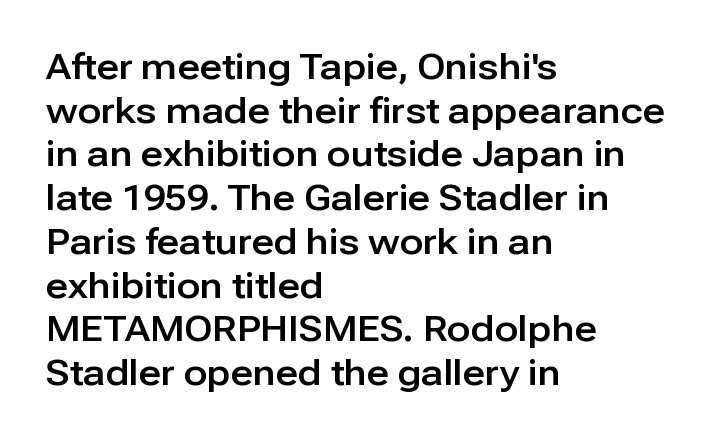
{"serif": "no", "italic": "no", "width": "normal", "stroke_contrast": "low", "x_height": "medium", "monospaced": "no", "underline": "no", "align": "left", "line_spacing": "normal", "line_spacing_ratio": 1.25, "letter_spacing": "normal", "letter_spacing_em": 0.0, "glyph_px": 35}
